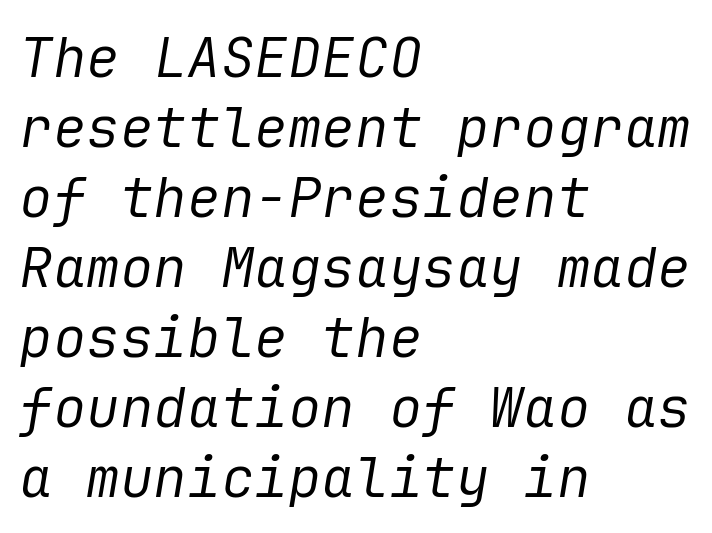
Q: Is the text bold? A: No.
Q: Is the text italic (slanted)? A: Yes, it leans right by about 9 degrees.
Q: Is the text underlined? A: No.
Q: How is the paragraph aligned? A: Left-aligned.
Q: Is the spacing between letters normal or unusually wide? A: Normal.
Q: Is the spacing between lines tight, normal or loose? A: Normal.
Q: Width (condensed, normal, or wide)? A: Normal.
Q: Stroke contrast? A: Low.
Q: x-height? A: Medium.
